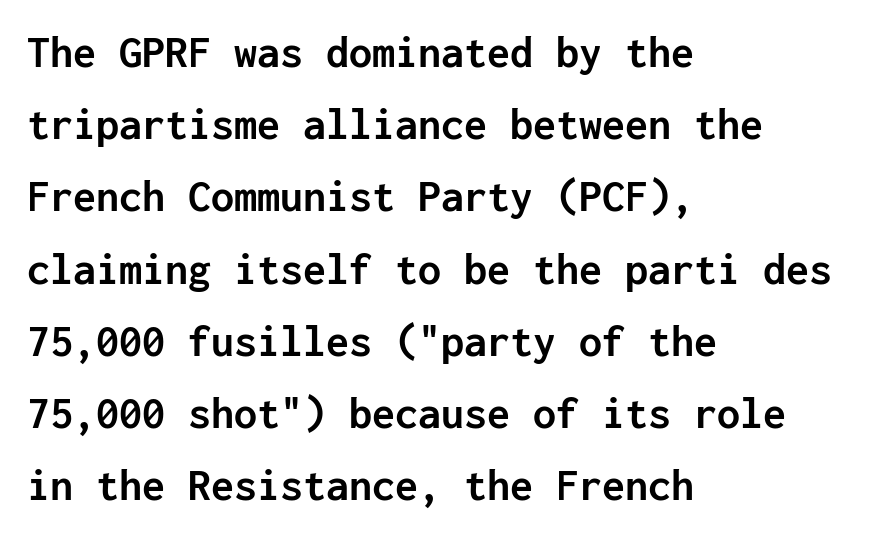
Q: Is the text bold? A: Yes.
Q: Is the text italic (slanted)? A: No, it is upright.
Q: Is the typeface a serif or a sans-serif typeface? A: Sans-serif.
Q: Is the text underlined? A: No.
Q: How is the paragraph aligned? A: Left-aligned.
Q: Is the spacing between letters normal or unusually wide? A: Normal.
Q: Is the spacing between lines tight, normal or loose? A: Normal.
Q: Width (condensed, normal, or wide)? A: Normal.
Q: Stroke contrast? A: Low.
Q: x-height? A: Medium.
Q: Monospaced? A: Yes.
